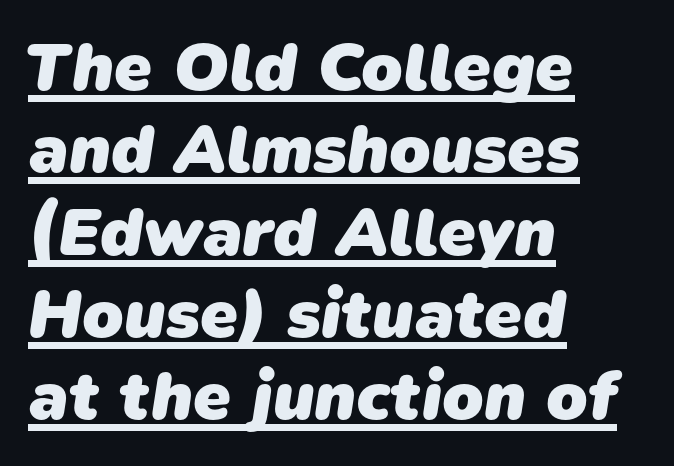
{"serif": "no", "bold": "yes", "weight": "heavy", "width": "normal", "stroke_contrast": "low", "x_height": "medium", "monospaced": "no", "underline": "yes", "align": "left", "line_spacing_ratio": 1.21, "letter_spacing": "normal", "letter_spacing_em": 0.0, "glyph_px": 68}
